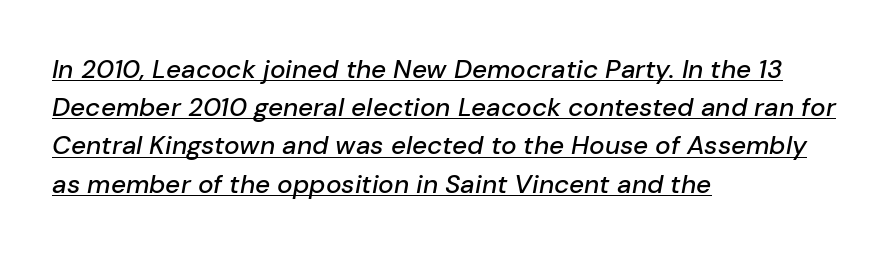
Q: Is the text italic (slanted)? A: Yes, it leans right by about 10 degrees.
Q: Is the text underlined? A: Yes.
Q: How is the paragraph aligned? A: Left-aligned.
Q: Is the spacing between letters normal or unusually wide? A: Normal.
Q: Is the spacing between lines tight, normal or loose? A: Normal.
